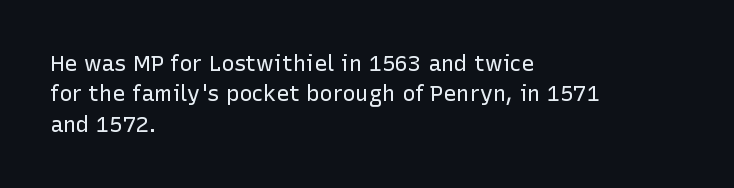
{"italic": "no", "bold": "no", "underline": "no", "align": "left", "line_spacing": "normal", "line_spacing_ratio": 1.38, "letter_spacing": "normal", "letter_spacing_em": 0.0, "glyph_px": 22}
